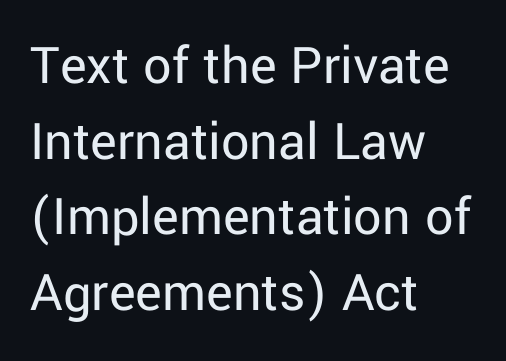
The image shows 56 px regular-weight sans-serif type, upright; set left-aligned, normal line spacing (1.35x), normal letter spacing, not underlined; low stroke contrast and a medium x-height.
